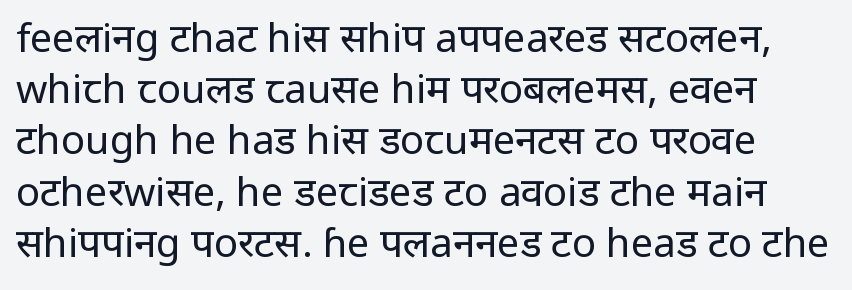
Think of a printed novel: that variable character pitch is what you see here. Serif or sans? Sans — the stroke terminals are bare. The rows are spaced the way most documents space them. Clear beneath every line of the passage.
